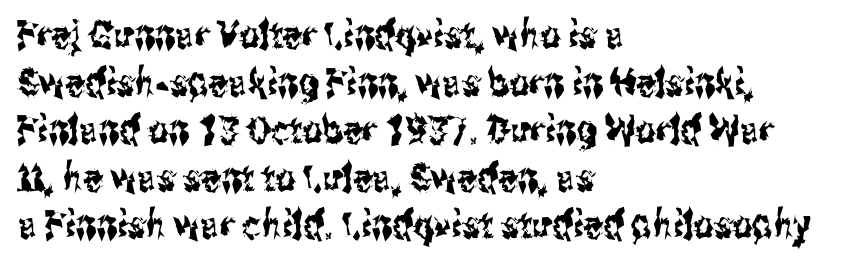
In terms of letterform style, serifs are entirely absent. Proportional: the letters do not fall into vertical columns. The space beneath each line is pristine and unruled. These lines stack with their left ends in a neat column.
